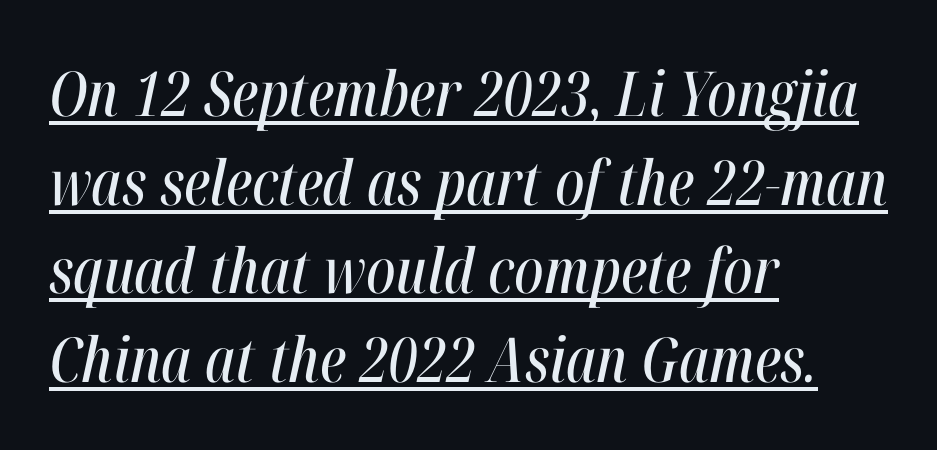
The image shows 62 px condensed type, italic (leaning right); set left-aligned, normal line spacing (1.43x), normal letter spacing, underlined; high stroke contrast and a medium x-height.
